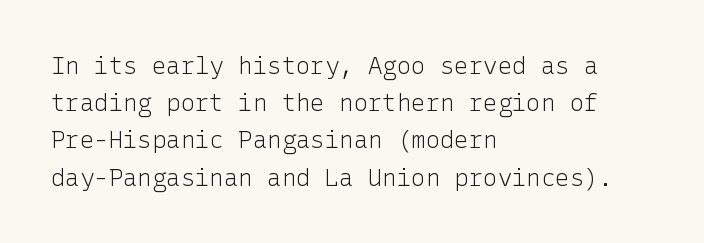
{"italic": "no", "bold": "no", "underline": "no", "align": "left", "line_spacing": "normal", "line_spacing_ratio": 1.55, "letter_spacing": "normal", "letter_spacing_em": 0.0, "glyph_px": 24}
